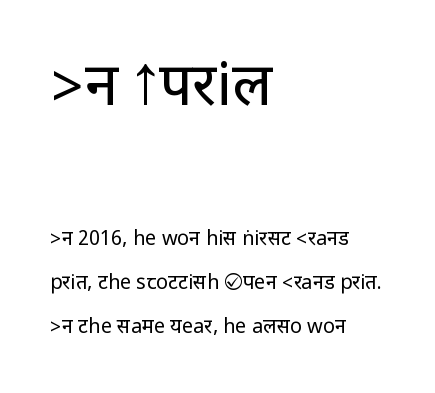
Line beginnings align vertically; line endings do not. A bare baseline throughout the passage. Stroke terminals: plain, sans-serif. Stem width sits at or under what a default text font uses. Nobody touched the tracking dial on this one. Which of the two is more prominent by size? The first, at the top.
